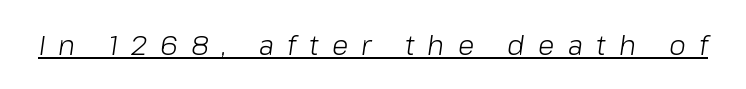
The image shows 27 px text type, italic (leaning right); set unusually wide letter spacing (+0.49 em), underlined.
